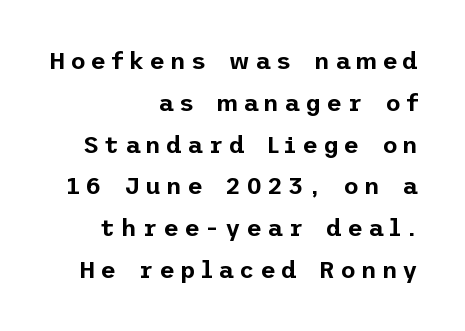
The image shows 24 px text type, upright; set right-aligned, line spacing 1.74x, unusually wide letter spacing (+0.22 em), not underlined.
